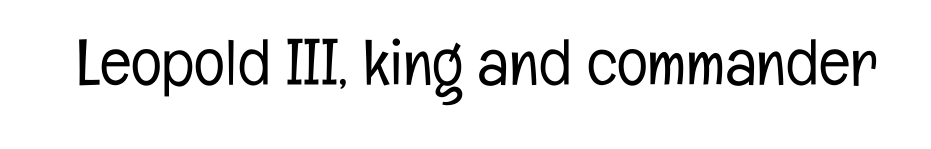
Q: Is the text bold? A: No.
Q: Is the text italic (slanted)? A: No, it is upright.
Q: Is the typeface a serif or a sans-serif typeface? A: Sans-serif.
Q: Is the text underlined? A: No.
Q: Is the spacing between letters normal or unusually wide? A: Normal.
Q: Width (condensed, normal, or wide)? A: Condensed.
Q: Stroke contrast? A: Low.
Q: x-height? A: Medium.
Q: Monospaced? A: No.
